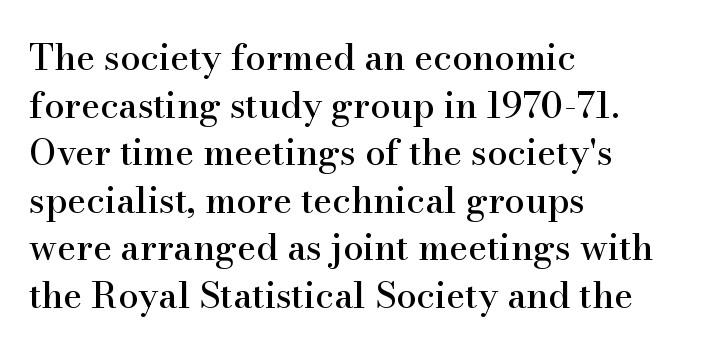
{"serif": "yes", "italic": "no", "width": "normal", "stroke_contrast": "high", "x_height": "small", "monospaced": "no", "underline": "no", "align": "left", "line_spacing": "normal", "line_spacing_ratio": 1.32, "letter_spacing": "normal", "letter_spacing_em": 0.0, "glyph_px": 36}
